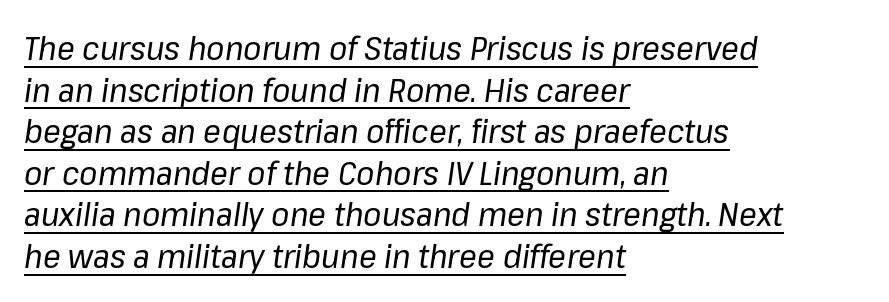
{"italic": "yes", "lean": "right", "slant_degrees": 8, "bold": "no", "weight": "regular", "width": "normal", "stroke_contrast": "low", "x_height": "medium", "monospaced": "no", "underline": "yes", "align": "left", "line_spacing": "normal", "line_spacing_ratio": 1.26, "letter_spacing": "normal", "letter_spacing_em": 0.0, "glyph_px": 33}
